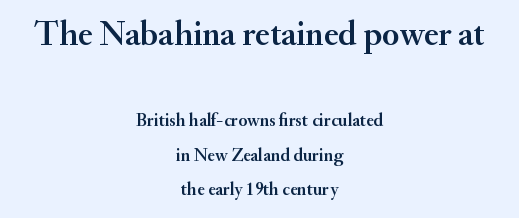
The image shows 35 px serif type, upright; set centered, loose line spacing (1.9x), normal letter spacing, not underlined; the first (top) block is 1.94x larger; medium stroke contrast and a small x-height.
